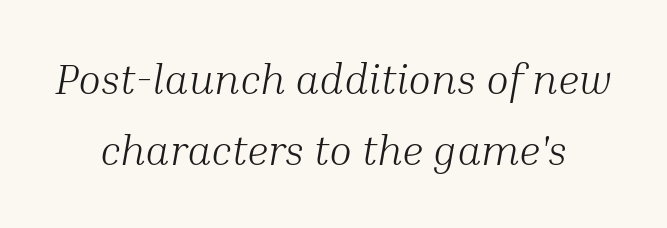
Q: Is the text bold? A: No.
Q: Is the text italic (slanted)? A: Yes, it leans right by about 10 degrees.
Q: Is the typeface a serif or a sans-serif typeface? A: Serif.
Q: Is the text underlined? A: No.
Q: How is the paragraph aligned? A: Centered.
Q: Is the spacing between letters normal or unusually wide? A: Normal.
Q: Is the spacing between lines tight, normal or loose? A: Normal.
Q: Width (condensed, normal, or wide)? A: Normal.
Q: Stroke contrast? A: Medium.
Q: x-height? A: Medium.
Q: Monospaced? A: No.
